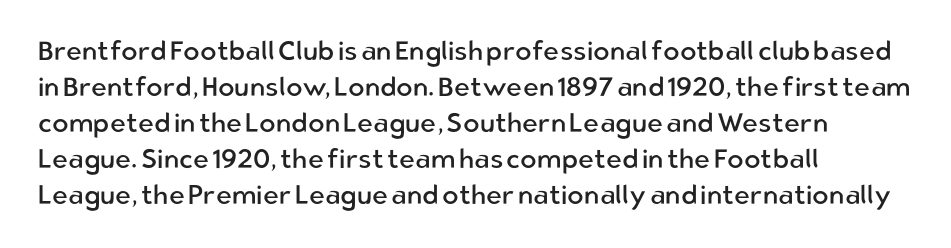
{"italic": "no", "bold": "no", "underline": "no", "align": "left", "line_spacing": "normal", "line_spacing_ratio": 1.33, "letter_spacing": "normal", "letter_spacing_em": 0.0, "glyph_px": 27}
